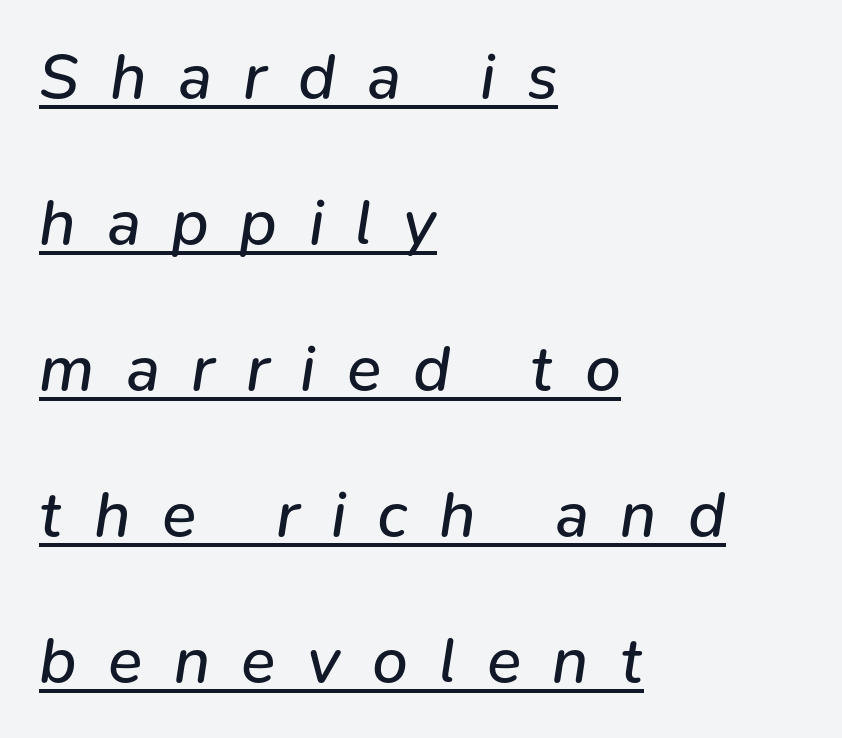
{"italic": "yes", "lean": "right", "slant_degrees": 9, "bold": "no", "weight": "regular", "width": "normal", "stroke_contrast": "low", "x_height": "medium", "monospaced": "no", "underline": "yes", "align": "left", "line_spacing": "loose", "line_spacing_ratio": 2.28, "letter_spacing": "wide", "letter_spacing_em": 0.49, "glyph_px": 64}
